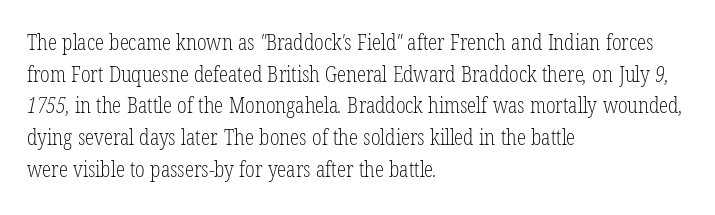
Is the stroke heavy? The answer is a plain regular-or-lighter. A bare baseline throughout the passage. The rows are spaced the way most documents space them. Leftover space on each line is placed entirely after the last word.
